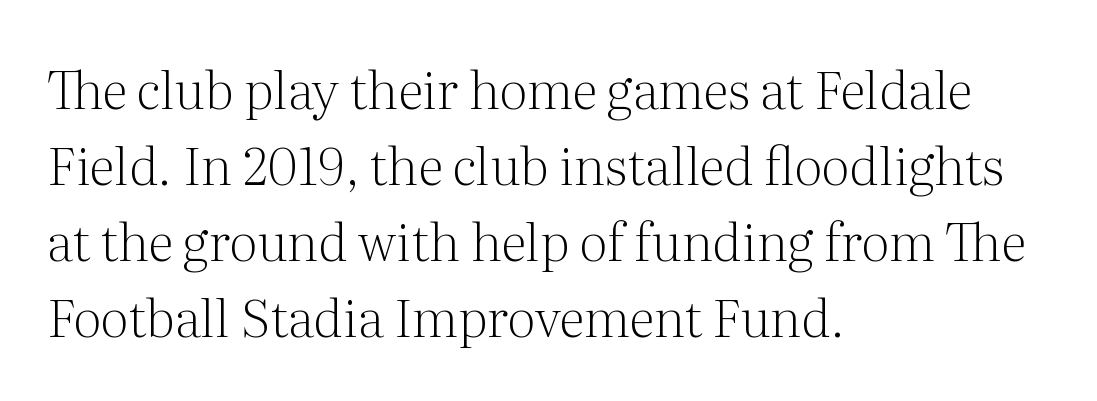
{"serif": "yes", "italic": "no", "bold": "no", "weight": "light", "width": "normal", "stroke_contrast": "medium", "x_height": "medium", "monospaced": "no", "underline": "no", "align": "left", "line_spacing": "normal", "line_spacing_ratio": 1.46, "letter_spacing": "normal", "letter_spacing_em": 0.0, "glyph_px": 52}
